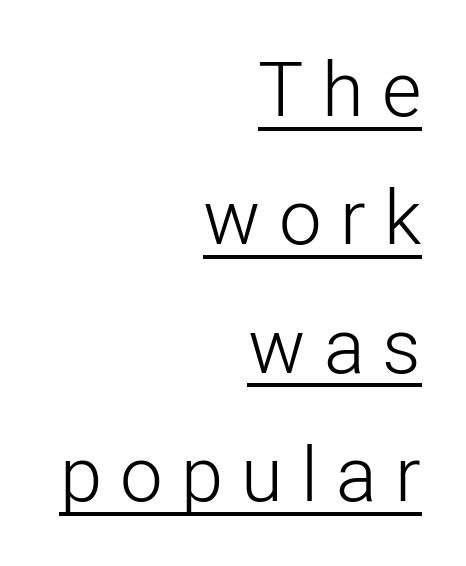
Every word sits above its own underline. Stroke mass is kept to a normal reading level or below. Tracking here is generous; glyphs stand well apart from one another. This is roman type, the default non-slanted kind.
